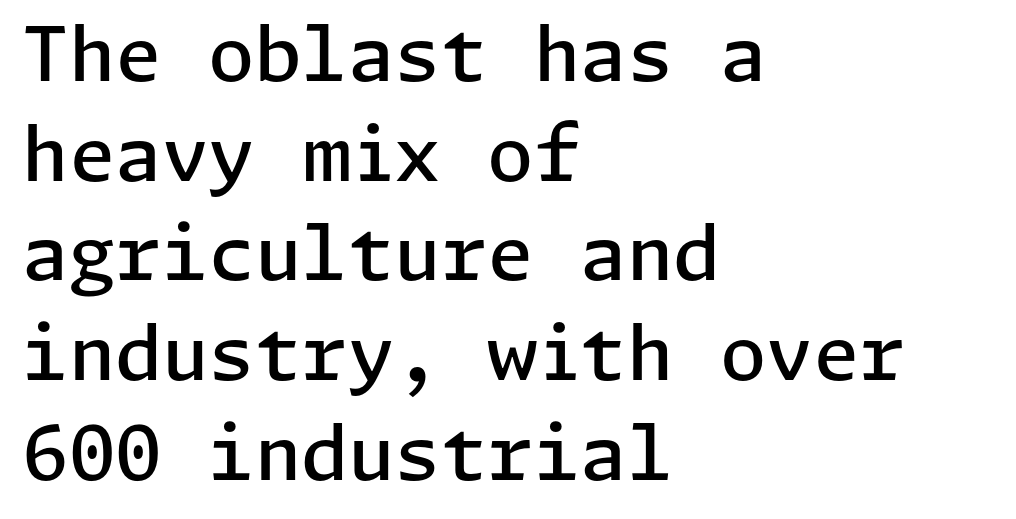
Q: Is the text bold? A: Semi-bold.
Q: Is the text italic (slanted)? A: No, it is upright.
Q: Is the typeface a serif or a sans-serif typeface? A: Sans-serif.
Q: Is the text underlined? A: No.
Q: How is the paragraph aligned? A: Left-aligned.
Q: Is the spacing between letters normal or unusually wide? A: Normal.
Q: Is the spacing between lines tight, normal or loose? A: Normal.
Q: Width (condensed, normal, or wide)? A: Normal.
Q: Stroke contrast? A: Low.
Q: x-height? A: Medium.
